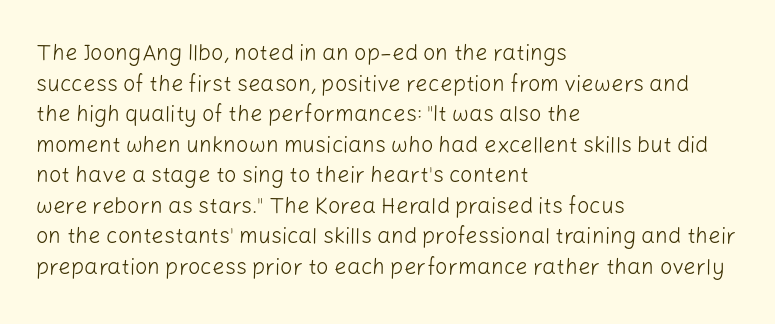
{"italic": "no", "bold": "no", "underline": "no", "align": "left", "line_spacing": "normal", "line_spacing_ratio": 1.39, "letter_spacing": "normal", "letter_spacing_em": 0.0, "glyph_px": 22}
